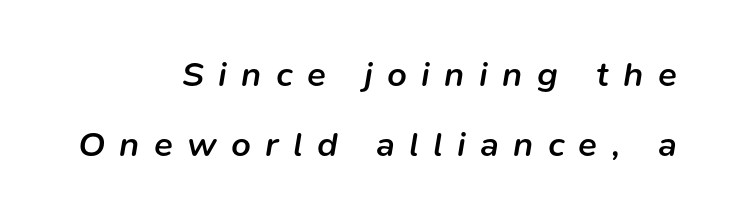
Q: Is the text bold? A: Semi-bold.
Q: Is the text italic (slanted)? A: Yes, it leans right by about 9 degrees.
Q: Is the text underlined? A: No.
Q: How is the paragraph aligned? A: Right-aligned.
Q: Is the spacing between letters normal or unusually wide? A: Unusually wide.
Q: Is the spacing between lines tight, normal or loose? A: Loose.
Q: Width (condensed, normal, or wide)? A: Normal.
Q: Stroke contrast? A: Low.
Q: x-height? A: Medium.
Q: Monospaced? A: No.
